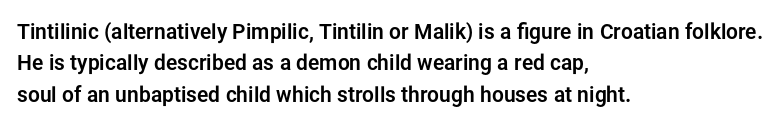
{"italic": "no", "underline": "no", "align": "left", "line_spacing": "normal", "line_spacing_ratio": 1.49, "letter_spacing": "normal", "letter_spacing_em": 0.0, "glyph_px": 21}
